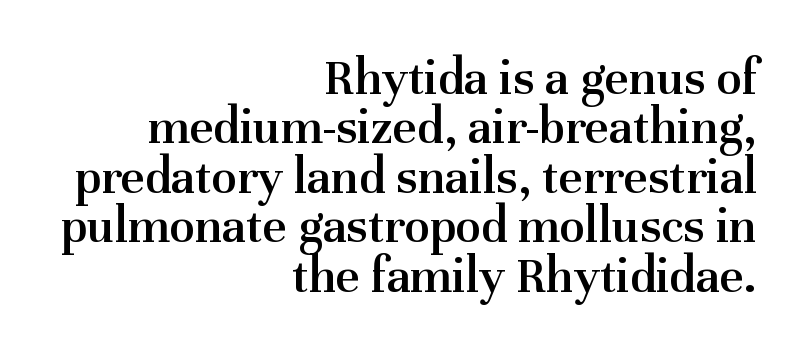
Q: Is the text bold? A: Semi-bold.
Q: Is the text italic (slanted)? A: No, it is upright.
Q: Is the typeface a serif or a sans-serif typeface? A: Serif.
Q: Is the text underlined? A: No.
Q: How is the paragraph aligned? A: Right-aligned.
Q: Is the spacing between letters normal or unusually wide? A: Normal.
Q: Is the spacing between lines tight, normal or loose? A: Tight.
Q: Width (condensed, normal, or wide)? A: Normal.
Q: Stroke contrast? A: Medium.
Q: x-height? A: Medium.
Q: Monospaced? A: No.
